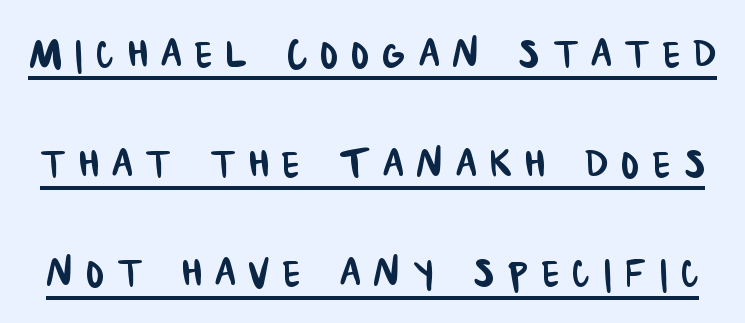
The image shows 53 px condensed sans-serif type; set loose line spacing (2.07x), unusually wide letter spacing (+0.25 em), underlined; low stroke contrast and a large x-height.
